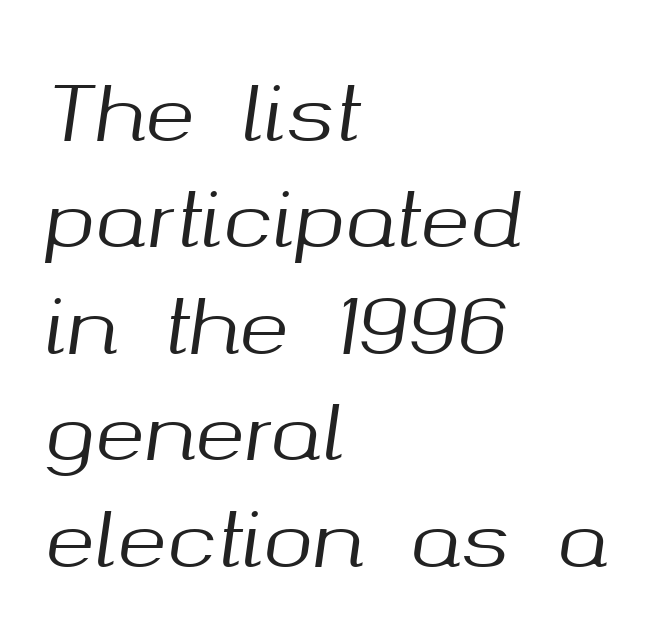
Q: Is the text italic (slanted)? A: Yes, it leans right by about 8 degrees.
Q: Is the text underlined? A: No.
Q: How is the paragraph aligned? A: Left-aligned.
Q: Is the spacing between letters normal or unusually wide? A: Normal.
Q: Is the spacing between lines tight, normal or loose? A: Normal.
Q: Width (condensed, normal, or wide)? A: Normal.
Q: Stroke contrast? A: Medium.
Q: x-height? A: Medium.
Q: Monospaced? A: No.
